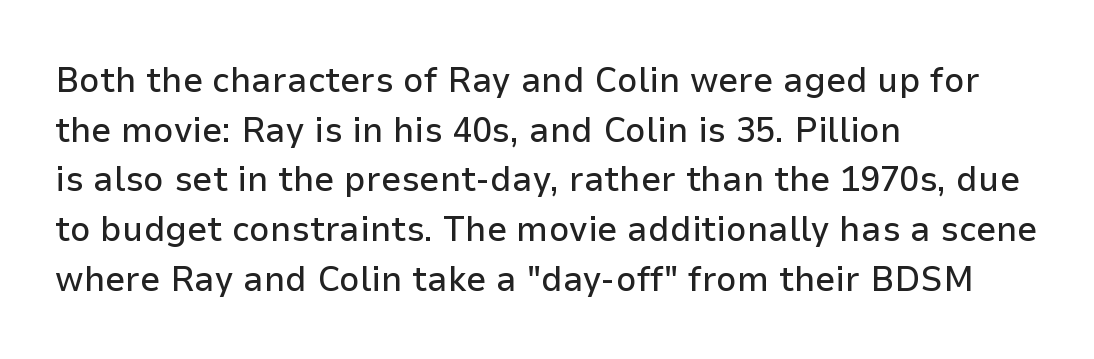
Font category for this specimen: sans-serif. What stands out about the letter spacing? Nothing — it is the standard amount. Proportional: the letters do not fall into vertical columns. The leading is moderate, giving the passage an even texture. The letters stand straight up with perfectly vertical stems.
